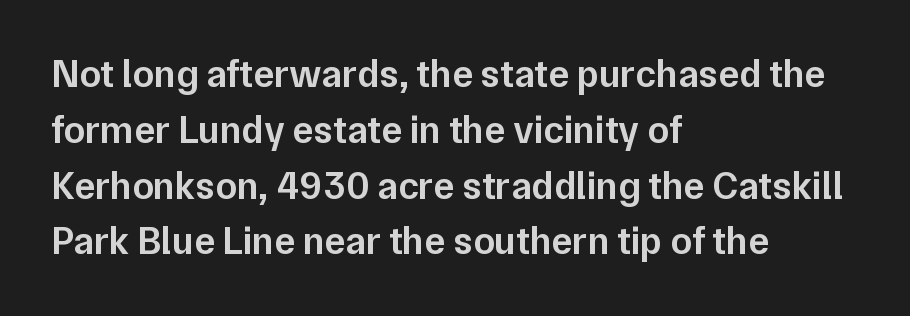
Q: Is the text bold? A: Semi-bold.
Q: Is the text italic (slanted)? A: No, it is upright.
Q: Is the typeface a serif or a sans-serif typeface? A: Sans-serif.
Q: Is the text underlined? A: No.
Q: How is the paragraph aligned? A: Left-aligned.
Q: Is the spacing between letters normal or unusually wide? A: Normal.
Q: Is the spacing between lines tight, normal or loose? A: Normal.
Q: Width (condensed, normal, or wide)? A: Normal.
Q: Stroke contrast? A: Low.
Q: x-height? A: Medium.
Q: Monospaced? A: No.
